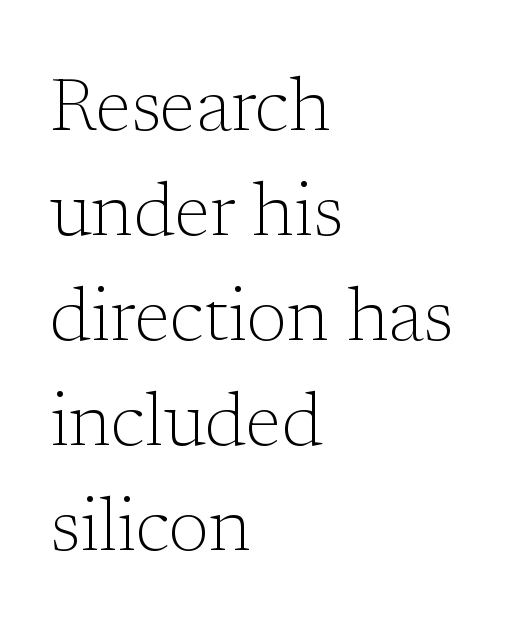
Does the type have serifs? Yes, each stem ends in a small foot. One glance says typical: line gaps are just what's usual. The letterforms sit shoulder to shoulder at normal distance. The compositor pushed each line to the left boundary.
